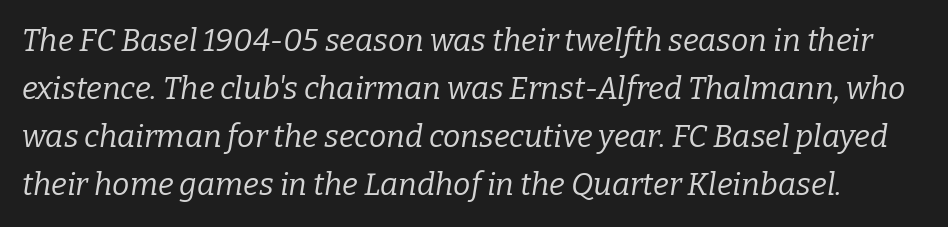
{"serif": "yes", "italic": "yes", "lean": "right", "slant_degrees": 9, "bold": "no", "weight": "regular", "width": "normal", "stroke_contrast": "low", "x_height": "medium", "monospaced": "no", "underline": "no", "line_spacing": "normal", "line_spacing_ratio": 1.55, "letter_spacing": "normal", "letter_spacing_em": 0.0, "glyph_px": 31}
